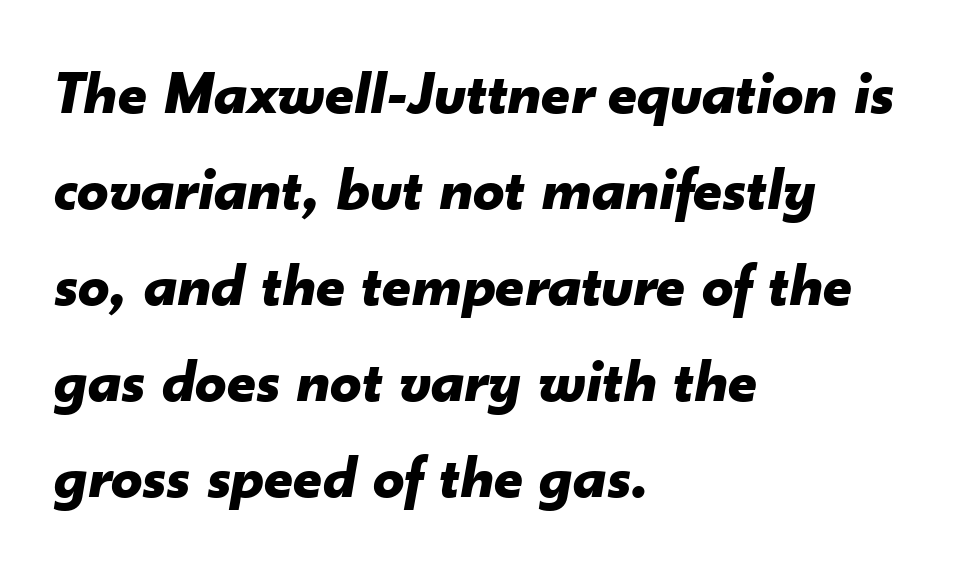
Proportional: the letters do not fall into vertical columns. The ragged edge is on the right, which tells us the setting is flush left. What weight is shown? A full bold with thick strokes. No extra tracking has been applied to these lines. The line-height multiplier appears to be the usual default.
